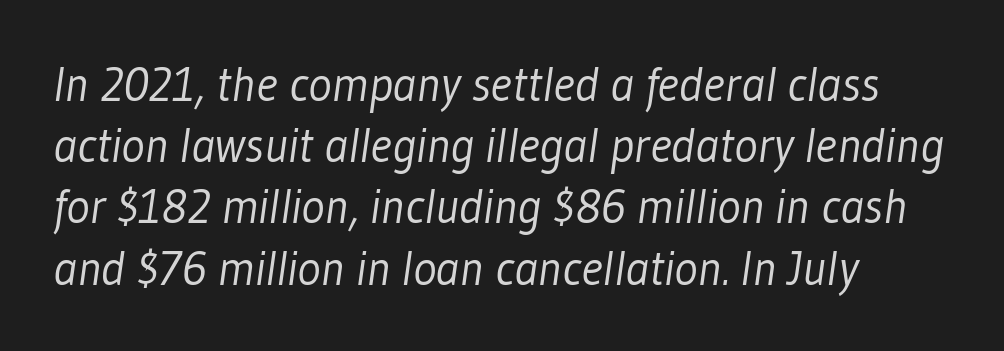
A bare baseline throughout the passage. Honestly, the letter spacing is just normal — you wouldn't notice it. Normally led — the rows are evenly, conventionally spaced. Ink coverage per letter is moderate at most. Character widths vary here, with narrow letters taking less room than wide ones.
